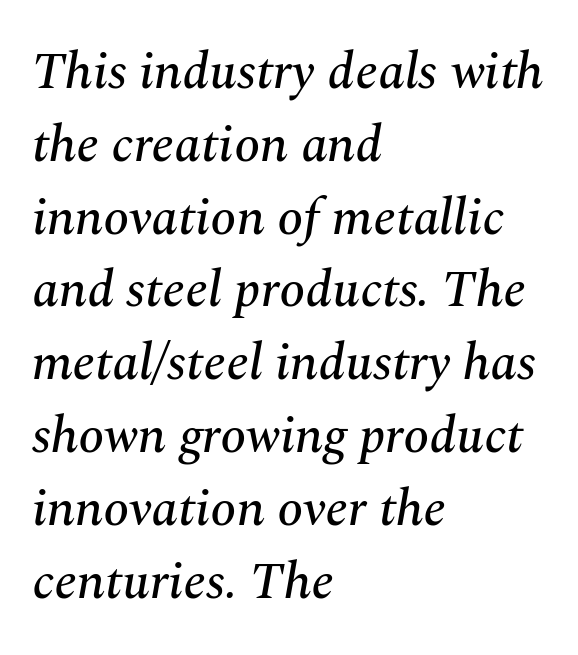
These lines are composed in type with serifs. The rendering anchors every line to the left-hand side. Looks like regular typesetting: each glyph gets only the width it needs. The passage shown stacks its lines at a standard gap.
